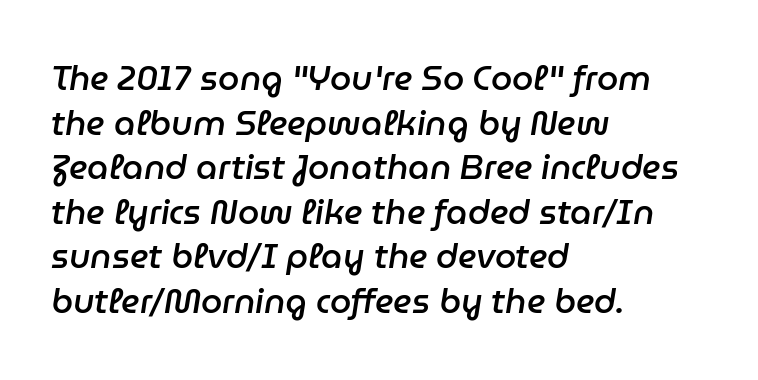
Caption: semibold face, moderately heavy strokes. This rendering uses left alignment, leaving the right contour irregular. Nobody drew a line under any word here. Students, note that the glyphs here touch the page at normal intervals. These lines are rendered in a variable-pitch font. It's the slanting kind of type.
